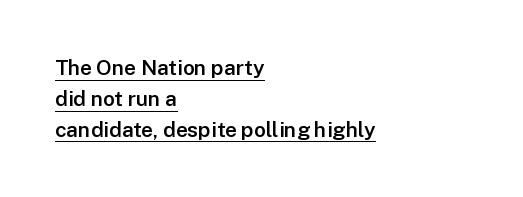
The line texture is even and compact thanks to regular tracking. Strokes here are thickened, but only to semibold level. The typesetter has applied underlining to the passage shown. Do the letters lean? They stand straight.
